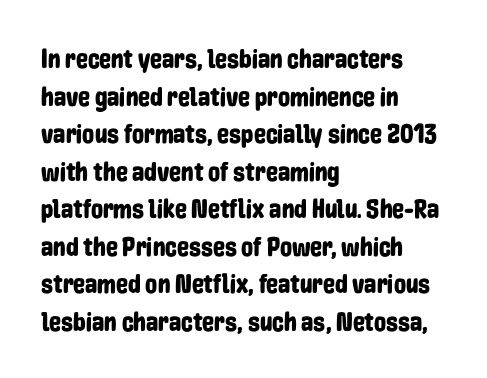
{"italic": "no", "underline": "no", "align": "left", "line_spacing": "normal", "line_spacing_ratio": 1.39, "letter_spacing": "normal", "letter_spacing_em": 0.0, "glyph_px": 27}
